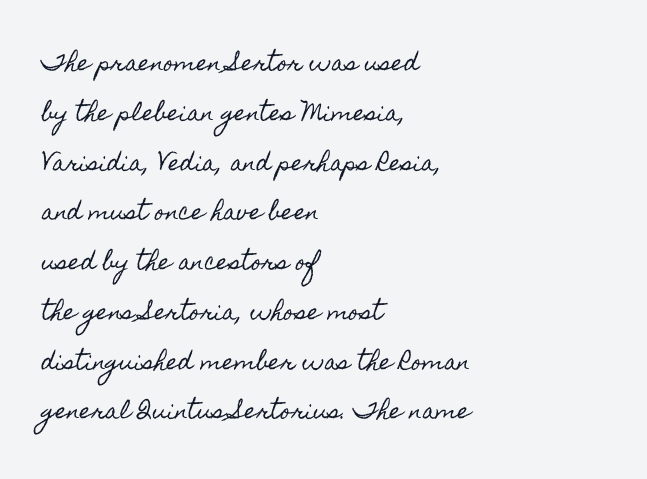
Q: Is the text italic (slanted)? A: Yes.
Q: Is the text underlined? A: No.
Q: How is the paragraph aligned? A: Left-aligned.
Q: Is the spacing between letters normal or unusually wide? A: Normal.
Q: Is the spacing between lines tight, normal or loose? A: Loose.
